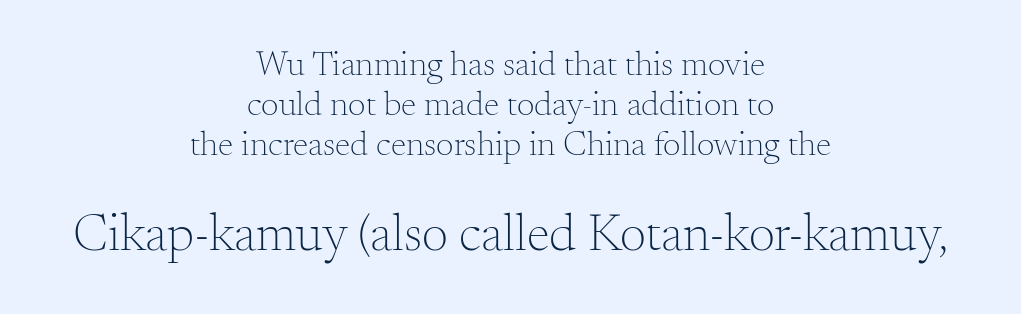
Looks like regular typesetting: each glyph gets only the width it needs. A typesetter would call this zero additional tracking. The face used here appears at its bigger size in the lower chunk. Nothing heavy about these letters — not bold at all. Baseline-to-baseline distance is barely more than the letter height.
